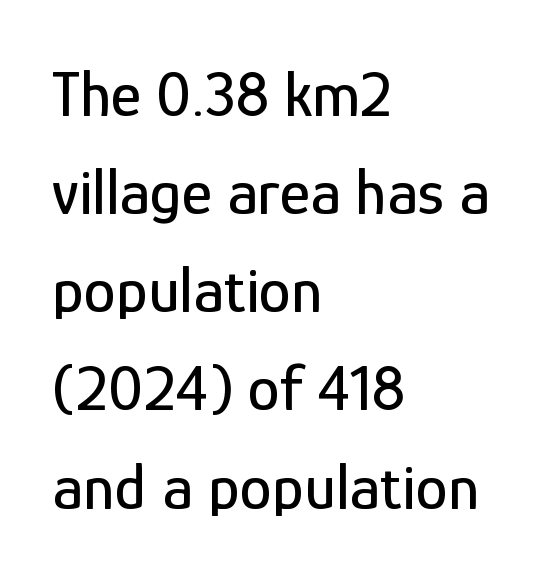
{"serif": "no", "italic": "no", "width": "condensed", "stroke_contrast": "low", "x_height": "medium", "monospaced": "no", "underline": "no", "align": "left", "line_spacing": "normal", "line_spacing_ratio": 1.51, "letter_spacing": "normal", "letter_spacing_em": 0.0, "glyph_px": 65}
